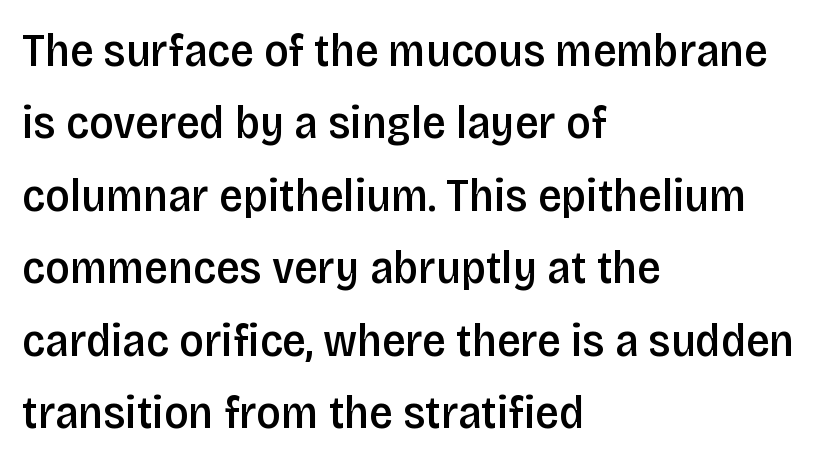
Quick note: underline off. Honestly, the letter spacing is just normal — you wouldn't notice it. Caption: semibold face, moderately heavy strokes. Proportional: the letters do not fall into vertical columns. Notice how the stems are strictly vertical — no italics here. The text was rendered using a sans face with plain stroke endings.
